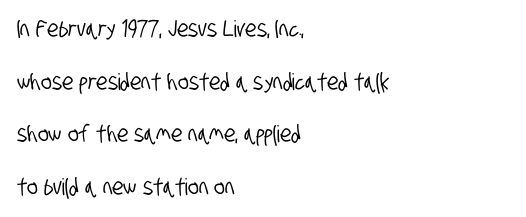
The image shows 23 px text type; set left-aligned, loose line spacing (2.29x), normal letter spacing, not underlined.
